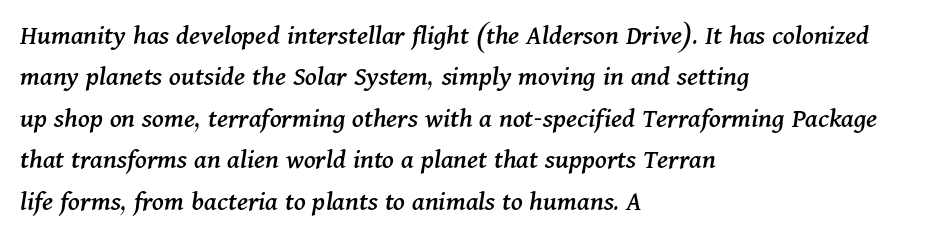
Q: Is the text italic (slanted)? A: Yes, it leans right by about 11 degrees.
Q: Is the typeface a serif or a sans-serif typeface? A: Serif.
Q: Is the text underlined? A: No.
Q: How is the paragraph aligned? A: Left-aligned.
Q: Is the spacing between letters normal or unusually wide? A: Normal.
Q: Is the spacing between lines tight, normal or loose? A: Normal.
Q: Width (condensed, normal, or wide)? A: Normal.
Q: Stroke contrast? A: Medium.
Q: x-height? A: Medium.
Q: Monospaced? A: No.
